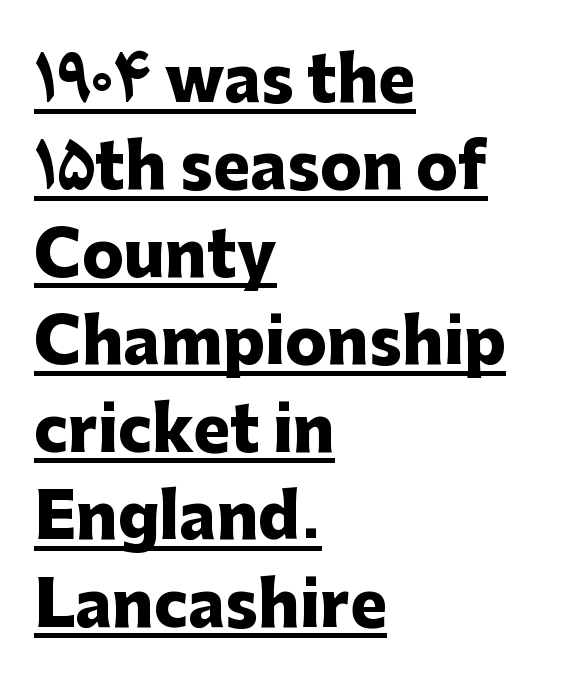
The image shows 62 px heavy sans-serif type, upright; set left-aligned, normal line spacing (1.41x), normal letter spacing, underlined; low stroke contrast and a medium x-height.
